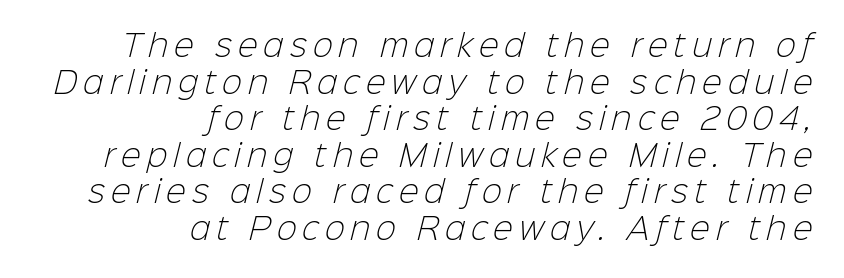
Typographically, this falls in the sans-serif category. Each row of text sits above clean, open space. Someone cranked the tracking dial way up on this one. Each letter keeps its own natural width here, so spacing adapts to shape. Nothing heavy about these letters — not bold at all. This rendering uses right alignment, leaving the left contour irregular.
